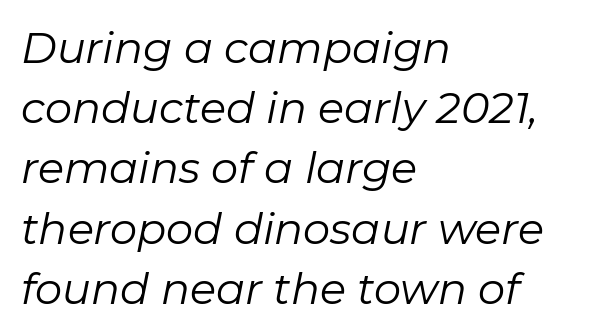
Do the characters align in a grid? No, the font is proportional. Weight: not bold — regular or lighter. This sample uses an oblique cut, with every glyph tilted off the vertical. Check under the words: just untouched page. The ragged edge is on the right, which tells us the setting is flush left.
